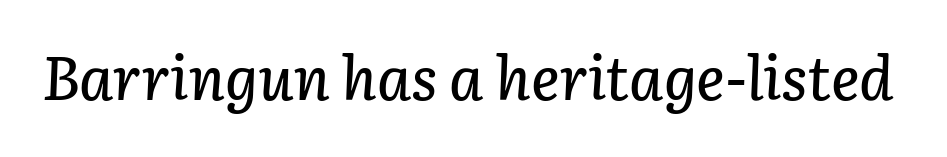
Honestly, there is no underline to notice here at all. It's the slanting kind of type. The face used here is rendered with its standard letterfit. Character widths vary here, with narrow letters taking less room than wide ones.
